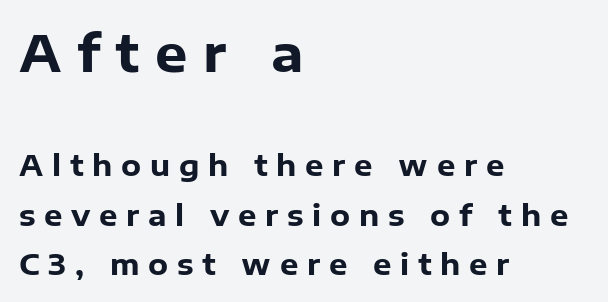
A student would call this left alignment; a typographer would say flush left, rag right. This rendering widens character spacing well past its baseline value. A normal amount of white space separates one row of letters from the next. Strokes here are thick enough to call this a true bold. The face used here appears at its bigger size in the upper chunk.
